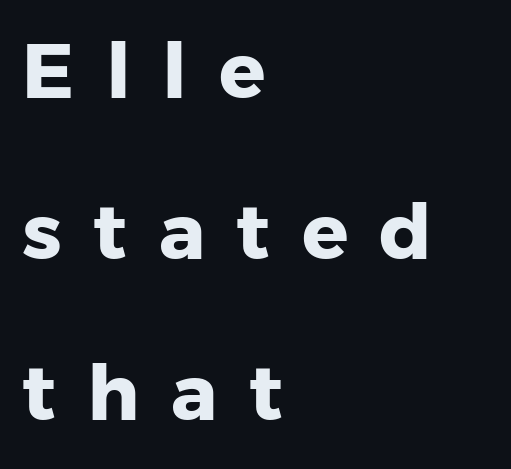
The image shows 77 px heavy sans-serif type, upright; set left-aligned, loose line spacing (2.09x), unusually wide letter spacing (+0.41 em), not underlined; low stroke contrast and a medium x-height.
